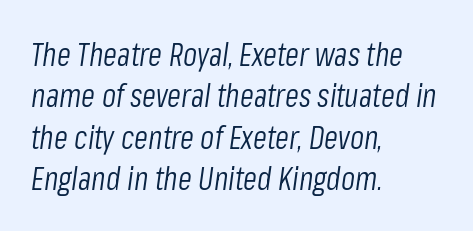
Layout note: lines flush left. In terms of letterspacing, this is plain default setting. Anything drawn beneath the words? Only blank space. This sample has the flowing, uneven cadence of proportional lettering. Designer's note — italics engaged.
